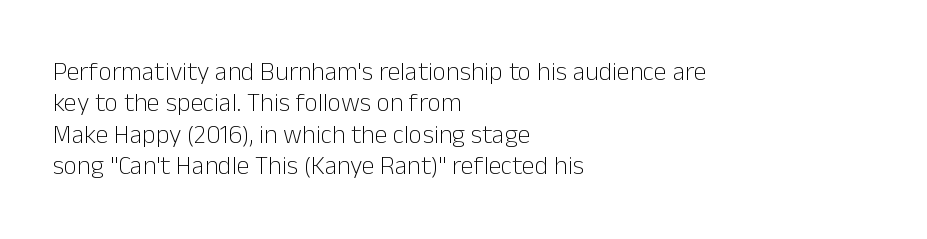
{"italic": "no", "bold": "no", "underline": "no", "align": "left", "line_spacing_ratio": 1.21, "letter_spacing": "normal", "letter_spacing_em": 0.0, "glyph_px": 26}
